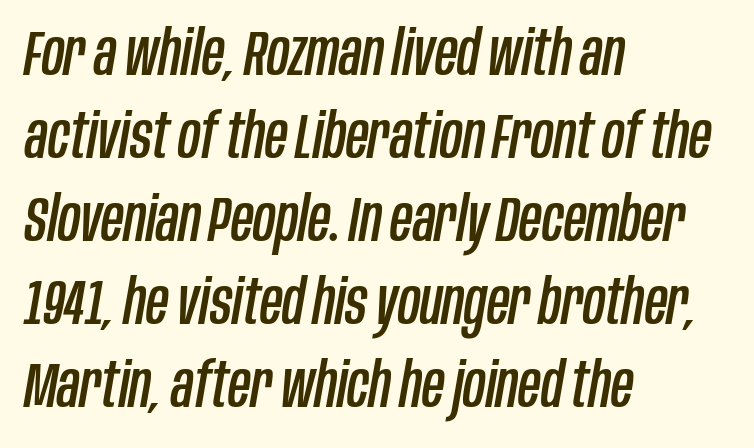
Q: Is the text italic (slanted)? A: Yes, it leans right by about 10 degrees.
Q: Is the text underlined? A: No.
Q: How is the paragraph aligned? A: Left-aligned.
Q: Is the spacing between letters normal or unusually wide? A: Normal.
Q: Is the spacing between lines tight, normal or loose? A: Normal.
Q: Width (condensed, normal, or wide)? A: Condensed.
Q: Stroke contrast? A: Low.
Q: x-height? A: Large.
Q: Monospaced? A: No.
